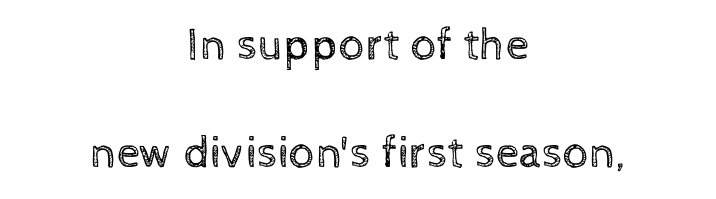
Q: Is the text bold? A: No.
Q: Is the text italic (slanted)? A: No, it is upright.
Q: Is the text underlined? A: No.
Q: How is the paragraph aligned? A: Centered.
Q: Is the spacing between letters normal or unusually wide? A: Normal.
Q: Is the spacing between lines tight, normal or loose? A: Loose.
Q: Width (condensed, normal, or wide)? A: Normal.
Q: x-height? A: Medium.
Q: Monospaced? A: No.
